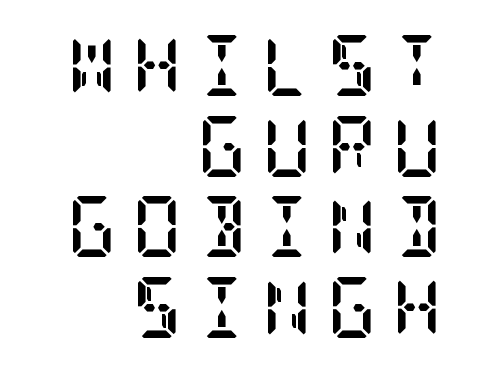
Q: Is the text bold? A: Yes.
Q: Is the text italic (slanted)? A: No, it is upright.
Q: Is the typeface a serif or a sans-serif typeface? A: Serif.
Q: Is the text underlined? A: No.
Q: How is the paragraph aligned? A: Right-aligned.
Q: Is the spacing between letters normal or unusually wide? A: Unusually wide.
Q: Is the spacing between lines tight, normal or loose? A: Normal.
Q: Width (condensed, normal, or wide)? A: Condensed.
Q: Stroke contrast? A: Low.
Q: x-height? A: Large.
